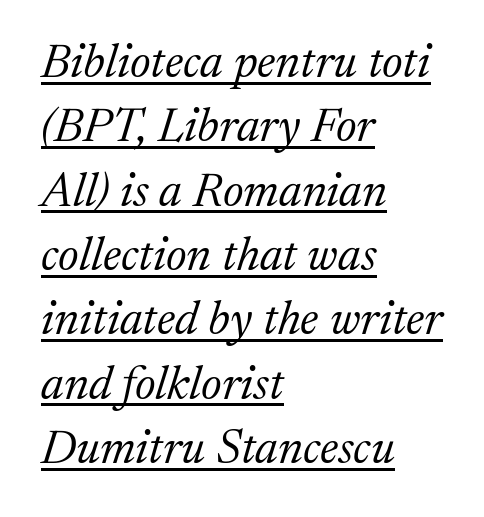
Q: Is the text bold? A: No.
Q: Is the text italic (slanted)? A: Yes, it leans right by about 17 degrees.
Q: Is the typeface a serif or a sans-serif typeface? A: Serif.
Q: Is the text underlined? A: Yes.
Q: How is the paragraph aligned? A: Left-aligned.
Q: Is the spacing between letters normal or unusually wide? A: Normal.
Q: Is the spacing between lines tight, normal or loose? A: Normal.
Q: Width (condensed, normal, or wide)? A: Normal.
Q: Stroke contrast? A: Medium.
Q: x-height? A: Medium.
Q: Monospaced? A: No.
